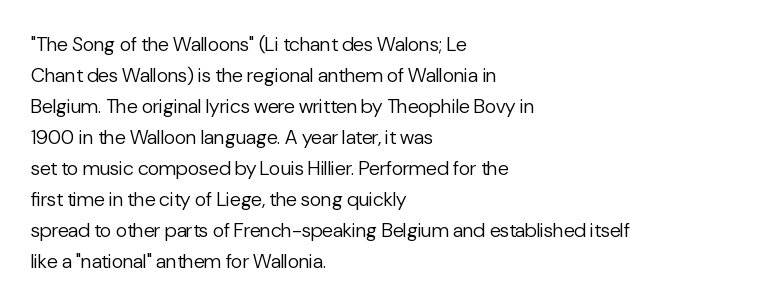
{"italic": "no", "bold": "no", "underline": "no", "align": "left", "line_spacing": "normal", "line_spacing_ratio": 1.55, "letter_spacing": "normal", "letter_spacing_em": 0.0, "glyph_px": 20}
